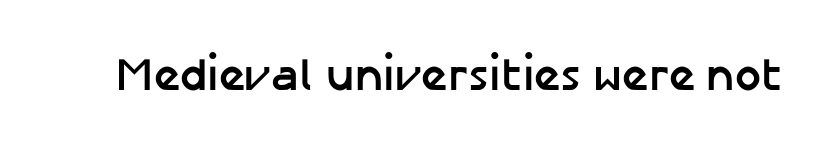
Q: Is the text bold? A: Yes.
Q: Is the text italic (slanted)? A: No, it is upright.
Q: Is the typeface a serif or a sans-serif typeface? A: Sans-serif.
Q: Is the text underlined? A: No.
Q: Is the spacing between letters normal or unusually wide? A: Normal.
Q: Width (condensed, normal, or wide)? A: Normal.
Q: Stroke contrast? A: Low.
Q: x-height? A: Medium.
Q: Monospaced? A: No.
